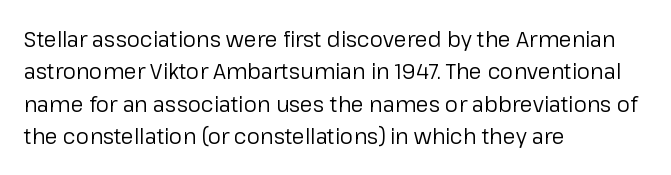
{"italic": "no", "bold": "no", "underline": "no", "align": "left", "line_spacing": "normal", "line_spacing_ratio": 1.54, "letter_spacing": "normal", "letter_spacing_em": 0.0, "glyph_px": 21}
